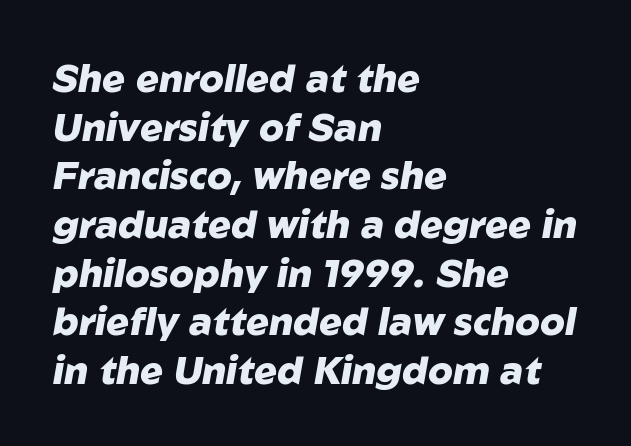
{"italic": "yes", "lean": "right", "slant_degrees": 10, "bold": "yes", "weight": "heavy", "width": "normal", "stroke_contrast": "low", "x_height": "medium", "monospaced": "no", "underline": "no", "align": "left", "line_spacing": "normal", "line_spacing_ratio": 1.28, "letter_spacing": "normal", "letter_spacing_em": 0.0, "glyph_px": 38}
